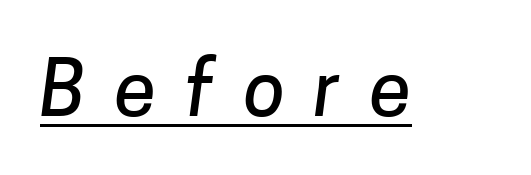
The image shows 76 px sans-serif type; set unusually wide letter spacing (+0.38 em), underlined; low stroke contrast and a medium x-height.
